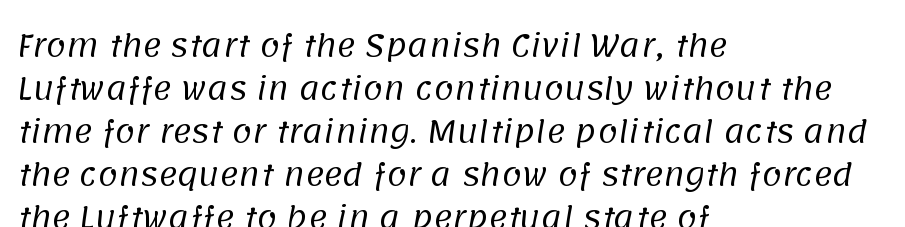
Q: Is the text bold? A: No.
Q: Is the typeface a serif or a sans-serif typeface? A: Sans-serif.
Q: Is the text underlined? A: No.
Q: How is the paragraph aligned? A: Left-aligned.
Q: Is the spacing between letters normal or unusually wide? A: Normal.
Q: Is the spacing between lines tight, normal or loose? A: Normal.
Q: Width (condensed, normal, or wide)? A: Normal.
Q: Stroke contrast? A: Low.
Q: x-height? A: Large.
Q: Monospaced? A: No.
